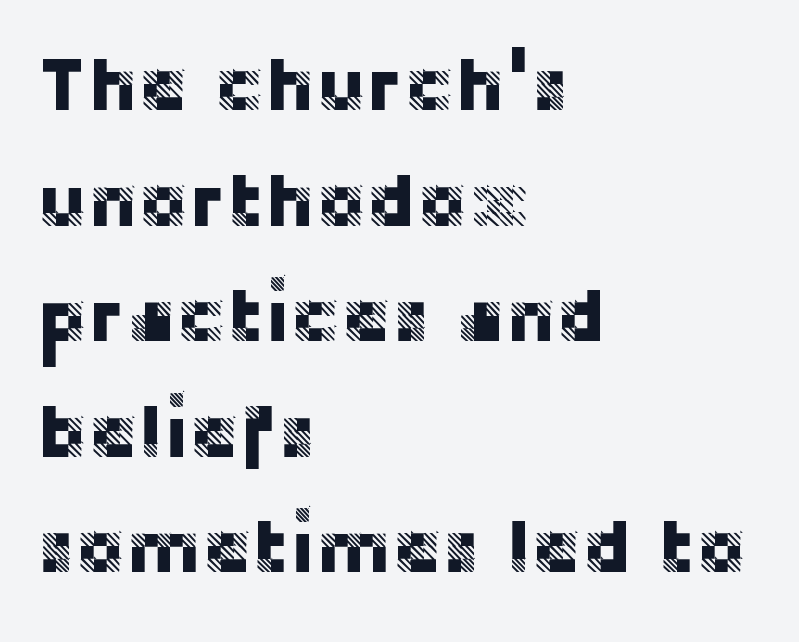
{"serif": "no", "italic": "no", "width": "normal", "stroke_contrast": "low", "x_height": "large", "monospaced": "no", "underline": "no", "align": "left", "line_spacing": "normal", "line_spacing_ratio": 1.52, "letter_spacing": "normal", "letter_spacing_em": 0.0, "glyph_px": 76}
